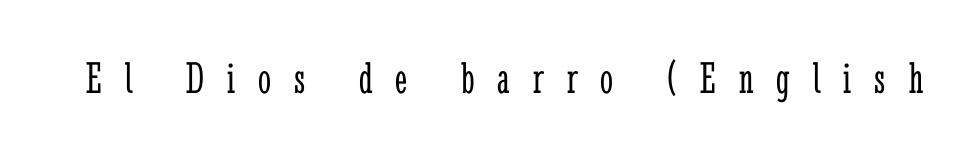
Little horizontal feet cap the strokes, marking this as serif type. You could not count columns in this text — the font is proportionally spaced. The passage shown is not bold in any degree. Look at the tracking — it's clearly loosened, letters drifting apart. Tall strokes in this sample are plumb rather than angled. Beneath every word, the page is bare.
